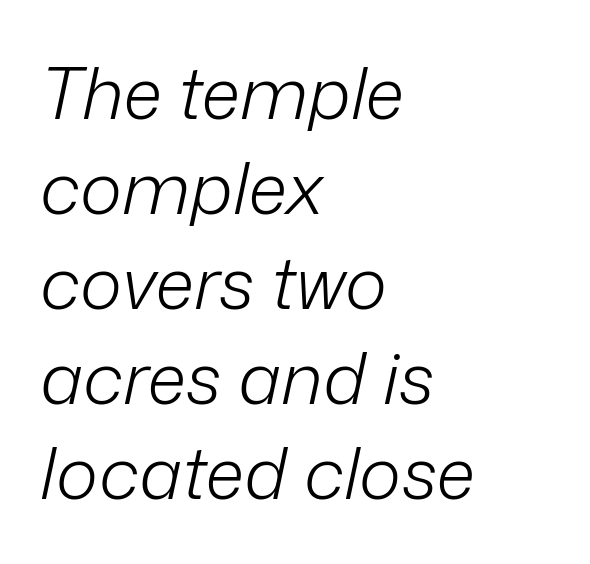
Clear beneath every line of the passage. These lines are rendered in a variable-pitch font. Characters follow at the spacing the type designer built in. Stem width sits at or under what a default text font uses. Emphasis-style slanted type is in use. All the whitespace from short lines collects on the right.
